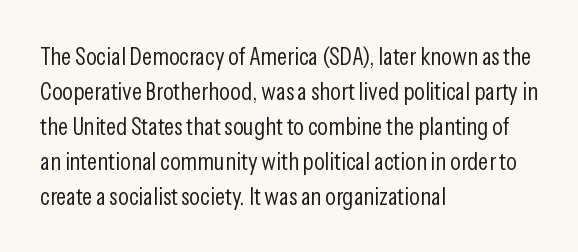
Q: Is the text bold? A: No.
Q: Is the text italic (slanted)? A: No, it is upright.
Q: Is the text underlined? A: No.
Q: How is the paragraph aligned? A: Left-aligned.
Q: Is the spacing between letters normal or unusually wide? A: Normal.
Q: Is the spacing between lines tight, normal or loose? A: Normal.
